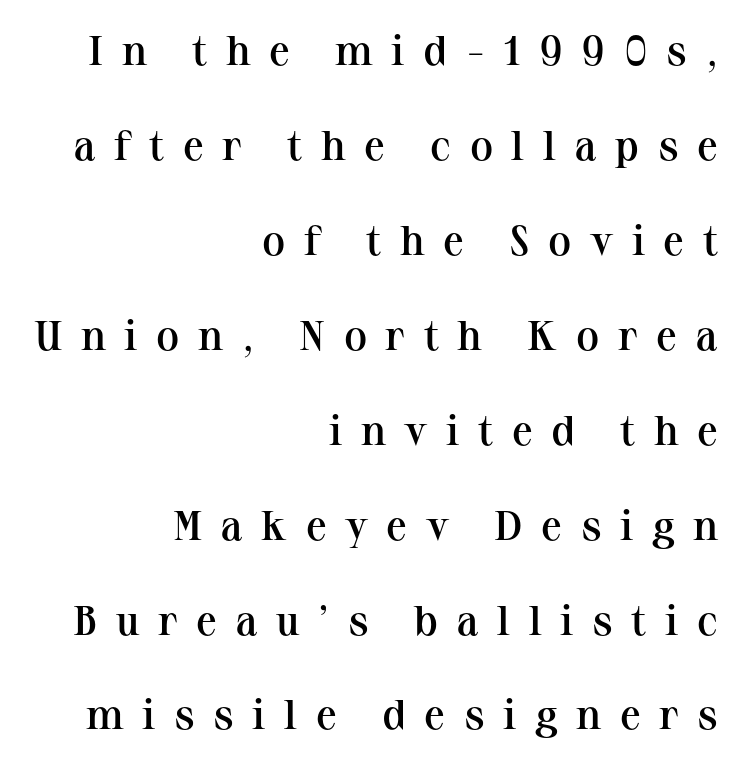
{"serif": "yes", "italic": "no", "bold": "semi", "weight": "semibold", "width": "normal", "stroke_contrast": "medium", "x_height": "medium", "monospaced": "no", "underline": "no", "align": "right", "line_spacing": "loose", "line_spacing_ratio": 2.26, "letter_spacing": "wide", "letter_spacing_em": 0.44, "glyph_px": 42}
